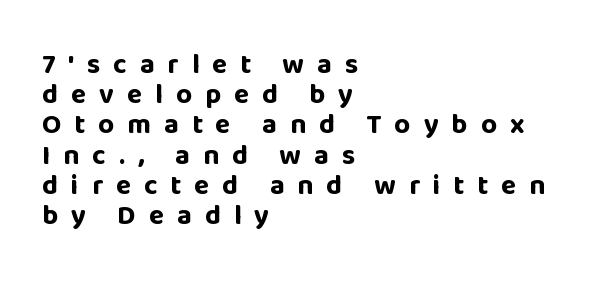
Q: Is the text bold? A: Yes.
Q: Is the text italic (slanted)? A: No, it is upright.
Q: Is the typeface a serif or a sans-serif typeface? A: Sans-serif.
Q: Is the text underlined? A: No.
Q: How is the paragraph aligned? A: Left-aligned.
Q: Is the spacing between letters normal or unusually wide? A: Unusually wide.
Q: Is the spacing between lines tight, normal or loose? A: Tight.
Q: Width (condensed, normal, or wide)? A: Normal.
Q: Stroke contrast? A: Low.
Q: x-height? A: Large.
Q: Monospaced? A: No.
